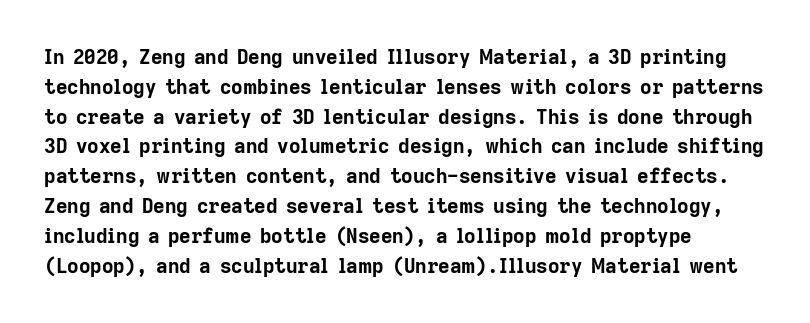
Q: Is the text bold? A: Yes.
Q: Is the text italic (slanted)? A: No, it is upright.
Q: Is the text underlined? A: No.
Q: How is the paragraph aligned? A: Left-aligned.
Q: Is the spacing between letters normal or unusually wide? A: Normal.
Q: Is the spacing between lines tight, normal or loose? A: Normal.
